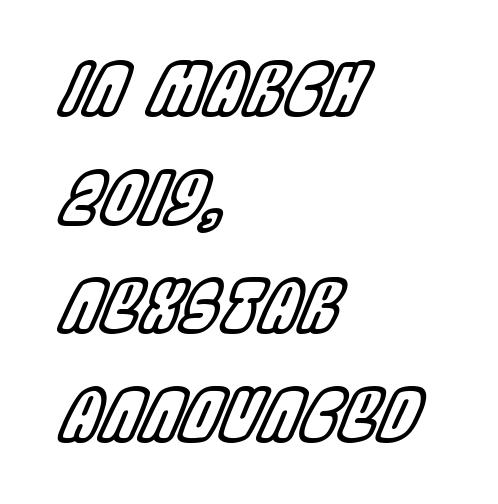
{"italic": "yes", "lean": "right", "slant_degrees": 22, "width": "condensed", "x_height": "large", "monospaced": "no", "underline": "no", "align": "left", "line_spacing": "normal", "line_spacing_ratio": 1.53, "letter_spacing": "normal", "letter_spacing_em": 0.0, "glyph_px": 71}
